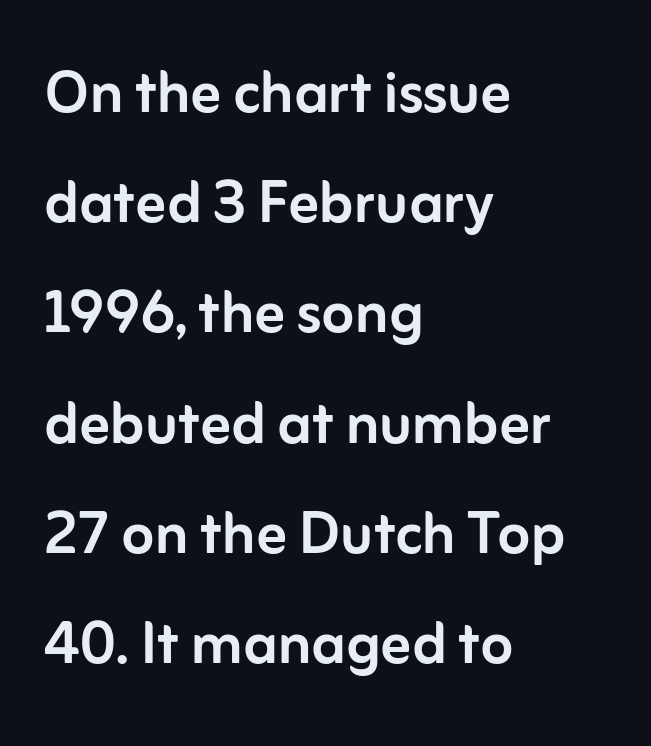
This sample uses plain, unmodified letter spacing. Proportional: the letters do not fall into vertical columns. Type without underlining. Typographically, this falls in the sans-serif category. These lines are set flush left with a ragged right edge. The designer left line spacing at the default.
